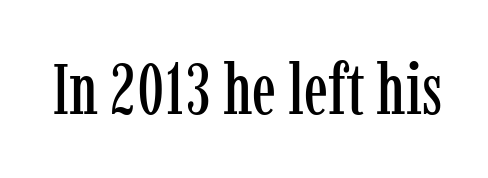
The image shows 71 px condensed serif type, upright; set normal letter spacing, not underlined; low stroke contrast and a medium x-height.
